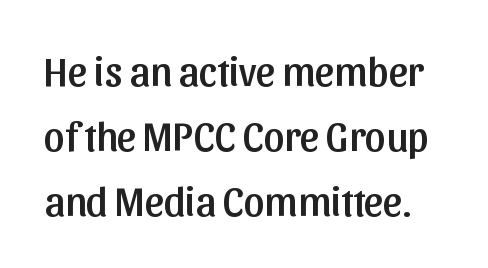
The image shows 41 px sans-serif type, upright; set normal line spacing (1.58x), normal letter spacing, not underlined; low stroke contrast and a medium x-height.
